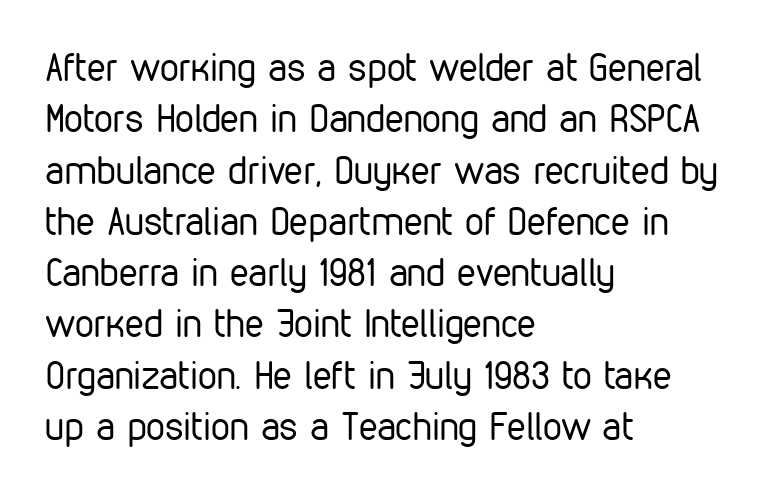
Q: Is the text bold? A: No.
Q: Is the text italic (slanted)? A: No, it is upright.
Q: Is the typeface a serif or a sans-serif typeface? A: Sans-serif.
Q: Is the text underlined? A: No.
Q: How is the paragraph aligned? A: Left-aligned.
Q: Is the spacing between letters normal or unusually wide? A: Normal.
Q: Is the spacing between lines tight, normal or loose? A: Normal.
Q: Width (condensed, normal, or wide)? A: Condensed.
Q: Stroke contrast? A: Low.
Q: x-height? A: Medium.
Q: Monospaced? A: No.
